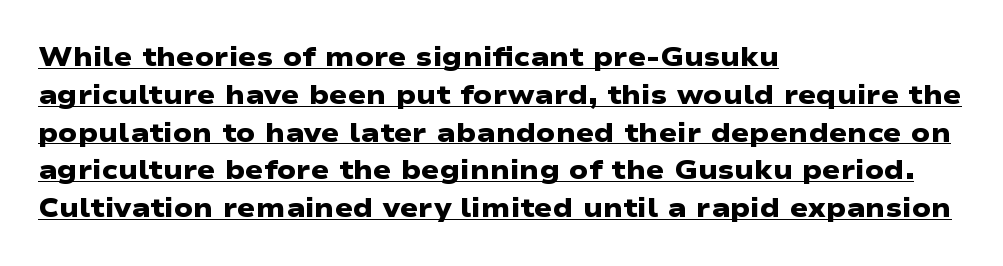
{"bold": "yes", "underline": "yes", "align": "left", "line_spacing": "normal", "line_spacing_ratio": 1.4, "letter_spacing": "normal", "letter_spacing_em": 0.0, "glyph_px": 27}
